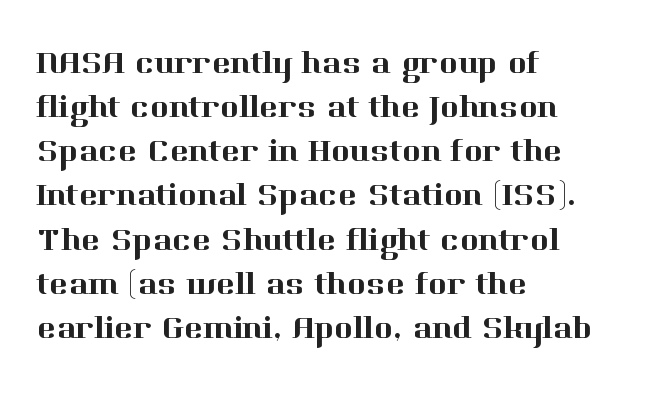
Q: Is the text italic (slanted)? A: No, it is upright.
Q: Is the typeface a serif or a sans-serif typeface? A: Serif.
Q: Is the text underlined? A: No.
Q: How is the paragraph aligned? A: Left-aligned.
Q: Is the spacing between letters normal or unusually wide? A: Normal.
Q: Is the spacing between lines tight, normal or loose? A: Normal.
Q: Width (condensed, normal, or wide)? A: Normal.
Q: Stroke contrast? A: High.
Q: x-height? A: Medium.
Q: Monospaced? A: No.
